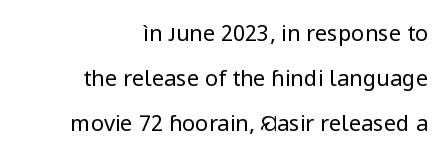
Q: Is the text bold? A: No.
Q: Is the text italic (slanted)? A: No, it is upright.
Q: Is the text underlined? A: No.
Q: How is the paragraph aligned? A: Right-aligned.
Q: Is the spacing between letters normal or unusually wide? A: Normal.
Q: Is the spacing between lines tight, normal or loose? A: Loose.
